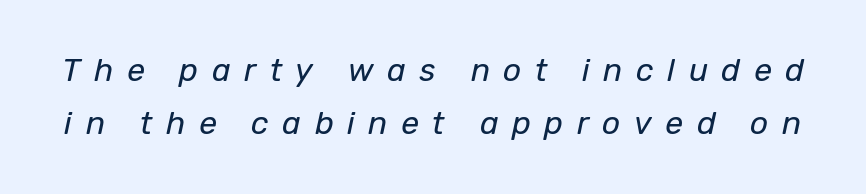
Q: Is the text bold? A: No.
Q: Is the text italic (slanted)? A: Yes, it leans right by about 12 degrees.
Q: Is the text underlined? A: No.
Q: Is the spacing between letters normal or unusually wide? A: Unusually wide.
Q: Is the spacing between lines tight, normal or loose? A: Normal.
Q: Width (condensed, normal, or wide)? A: Normal.
Q: Stroke contrast? A: Low.
Q: x-height? A: Medium.
Q: Monospaced? A: No.
